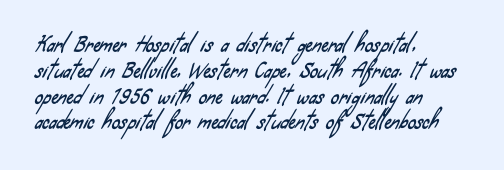
Q: Is the text underlined? A: No.
Q: How is the paragraph aligned? A: Left-aligned.
Q: Is the spacing between letters normal or unusually wide? A: Normal.
Q: Is the spacing between lines tight, normal or loose? A: Normal.
